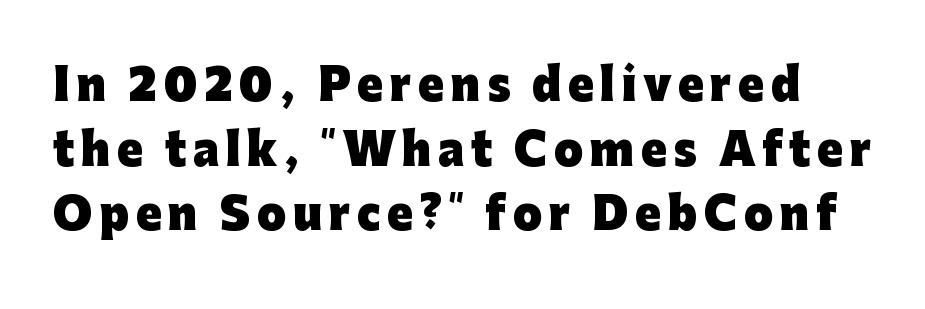
Strong, thick strokes mark this as bold type. Ascenders rise straight up at ninety degrees. Is there much room between lines? A standard amount, neither cramped nor airy. The glyphs are unaccompanied by any horizontal stroke below them.
